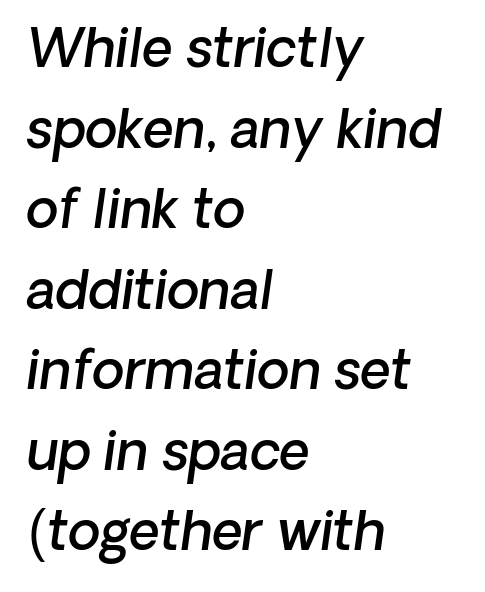
Q: Is the text bold? A: Semi-bold.
Q: Is the text italic (slanted)? A: Yes, it leans right by about 8 degrees.
Q: Is the text underlined? A: No.
Q: How is the paragraph aligned? A: Left-aligned.
Q: Is the spacing between letters normal or unusually wide? A: Normal.
Q: Is the spacing between lines tight, normal or loose? A: Normal.
Q: Width (condensed, normal, or wide)? A: Normal.
Q: Stroke contrast? A: Low.
Q: x-height? A: Medium.
Q: Monospaced? A: No.
